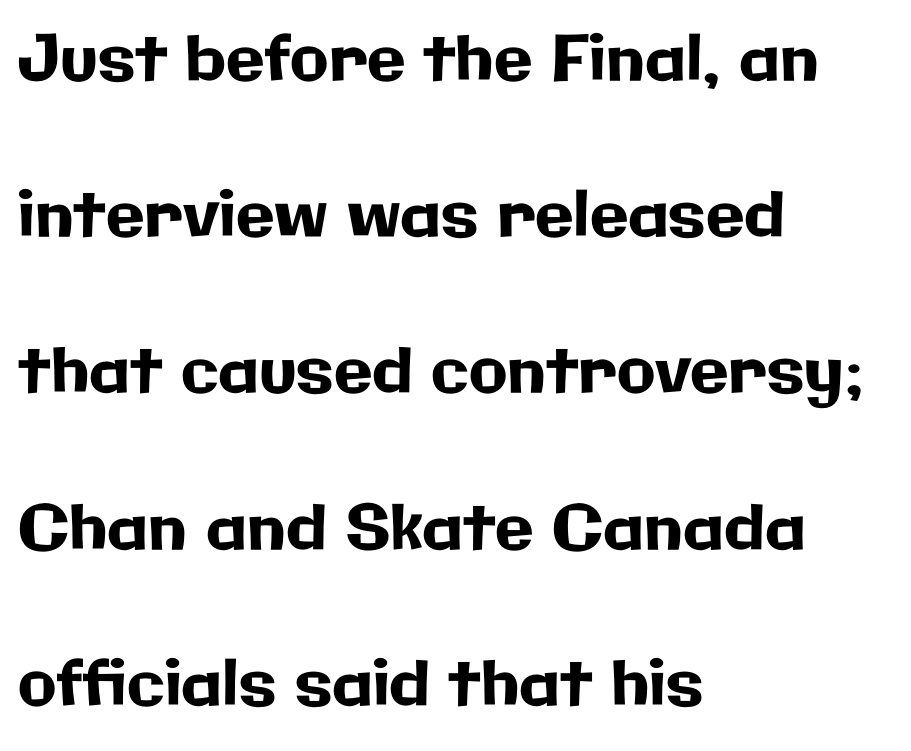
Q: Is the text italic (slanted)? A: No, it is upright.
Q: Is the typeface a serif or a sans-serif typeface? A: Sans-serif.
Q: Is the text underlined? A: No.
Q: How is the paragraph aligned? A: Left-aligned.
Q: Is the spacing between letters normal or unusually wide? A: Normal.
Q: Is the spacing between lines tight, normal or loose? A: Loose.
Q: Width (condensed, normal, or wide)? A: Normal.
Q: Stroke contrast? A: Low.
Q: x-height? A: Medium.
Q: Monospaced? A: No.
